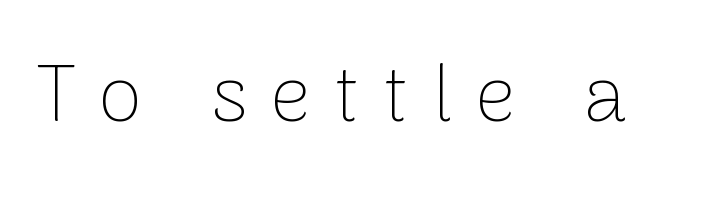
{"serif": "no", "italic": "no", "bold": "no", "weight": "thin", "width": "normal", "stroke_contrast": "low", "x_height": "medium", "monospaced": "no", "underline": "no", "letter_spacing": "wide", "letter_spacing_em": 0.3, "glyph_px": 79}
